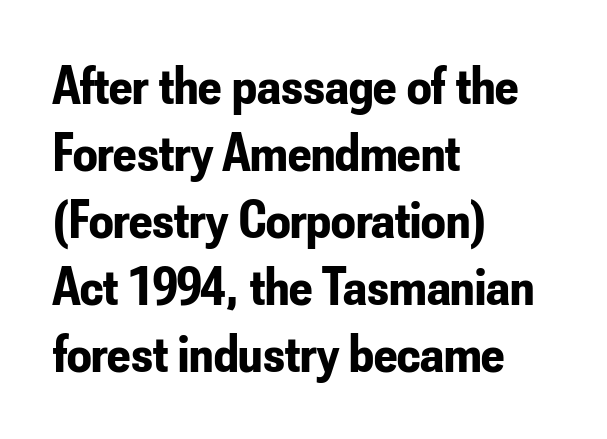
Q: Is the text bold? A: Yes.
Q: Is the text italic (slanted)? A: No, it is upright.
Q: Is the typeface a serif or a sans-serif typeface? A: Sans-serif.
Q: Is the text underlined? A: No.
Q: How is the paragraph aligned? A: Left-aligned.
Q: Is the spacing between letters normal or unusually wide? A: Normal.
Q: Width (condensed, normal, or wide)? A: Condensed.
Q: Stroke contrast? A: Low.
Q: x-height? A: Small.
Q: Monospaced? A: No.
